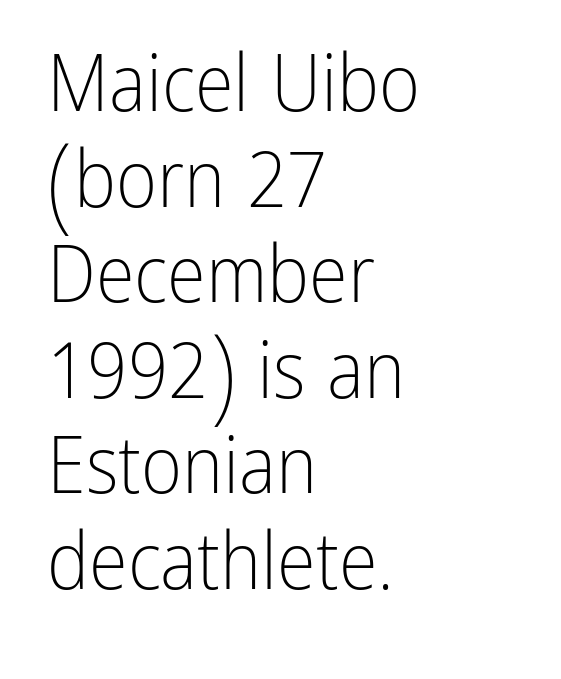
The image shows 79 px light, condensed sans-serif type, upright; set left-aligned, line spacing 1.21x, normal letter spacing, not underlined; low stroke contrast and a medium x-height.
